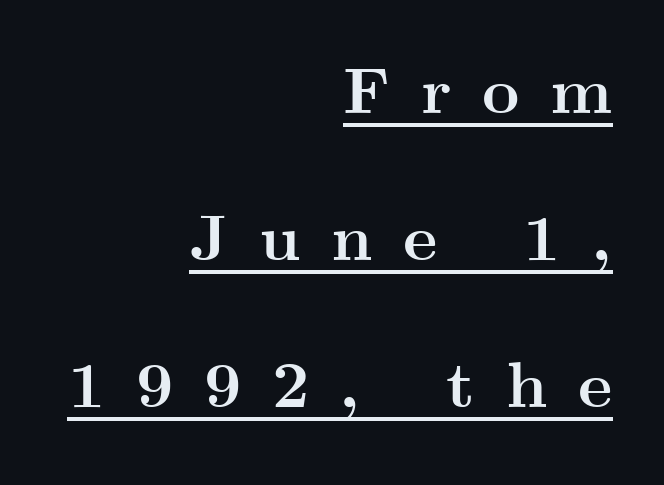
The image shows 65 px semibold, wide serif type, upright; set right-aligned, loose line spacing (2.26x), unusually wide letter spacing (+0.47 em), underlined; medium stroke contrast and a small x-height.
